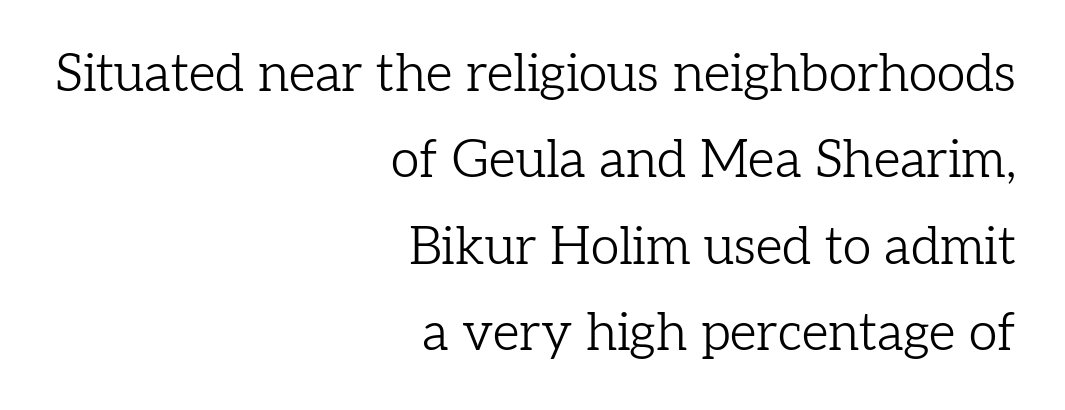
Q: Is the text bold? A: No.
Q: Is the text italic (slanted)? A: No, it is upright.
Q: Is the typeface a serif or a sans-serif typeface? A: Serif.
Q: Is the text underlined? A: No.
Q: How is the paragraph aligned? A: Right-aligned.
Q: Is the spacing between letters normal or unusually wide? A: Normal.
Q: Is the spacing between lines tight, normal or loose? A: Normal.
Q: Width (condensed, normal, or wide)? A: Normal.
Q: Stroke contrast? A: Low.
Q: x-height? A: Medium.
Q: Monospaced? A: No.
